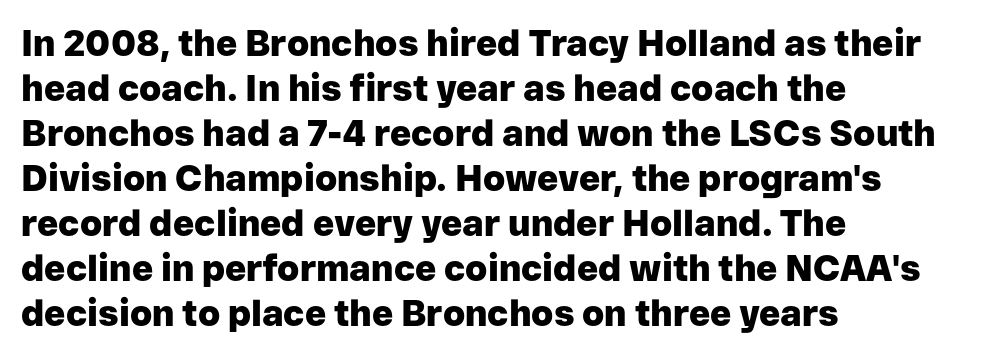
Q: Is the text bold? A: Yes.
Q: Is the text italic (slanted)? A: No, it is upright.
Q: Is the typeface a serif or a sans-serif typeface? A: Sans-serif.
Q: Is the text underlined? A: No.
Q: How is the paragraph aligned? A: Left-aligned.
Q: Is the spacing between letters normal or unusually wide? A: Normal.
Q: Is the spacing between lines tight, normal or loose? A: Normal.
Q: Width (condensed, normal, or wide)? A: Normal.
Q: Stroke contrast? A: Low.
Q: x-height? A: Medium.
Q: Monospaced? A: No.
